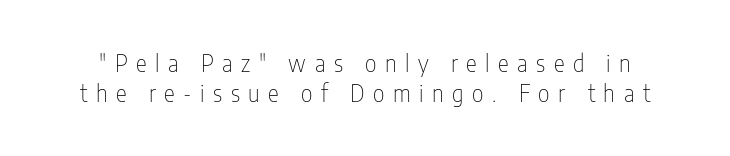
Underline: absent. There is plenty of visible air inserted between adjacent glyphs. The rows are spaced the way most documents space them. No chunkiness to these letters — they're not bold.
